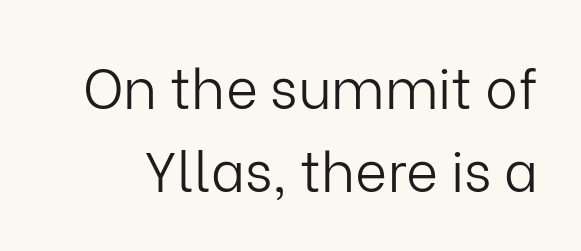
The image shows 55 px light sans-serif type, upright; set normal line spacing (1.51x), normal letter spacing, not underlined; low stroke contrast and a medium x-height.
